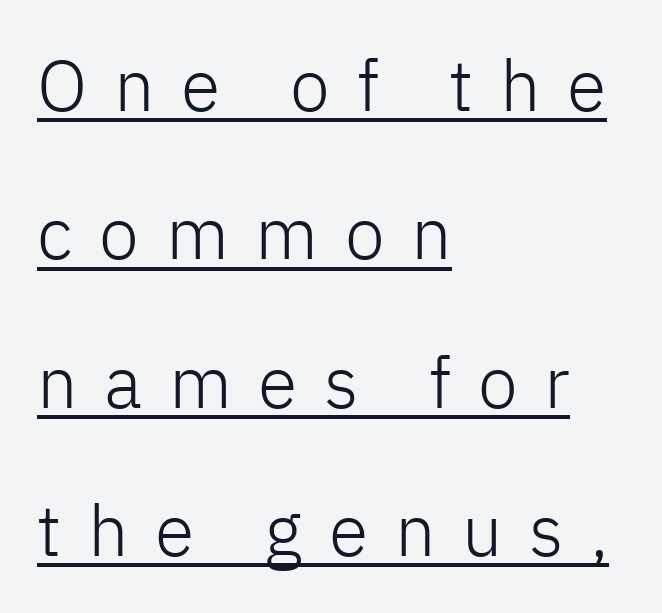
Q: Is the text bold? A: No.
Q: Is the text italic (slanted)? A: No, it is upright.
Q: Is the typeface a serif or a sans-serif typeface? A: Sans-serif.
Q: Is the text underlined? A: Yes.
Q: How is the paragraph aligned? A: Left-aligned.
Q: Is the spacing between letters normal or unusually wide? A: Unusually wide.
Q: Is the spacing between lines tight, normal or loose? A: Loose.
Q: Width (condensed, normal, or wide)? A: Normal.
Q: Stroke contrast? A: Low.
Q: x-height? A: Medium.
Q: Monospaced? A: No.
